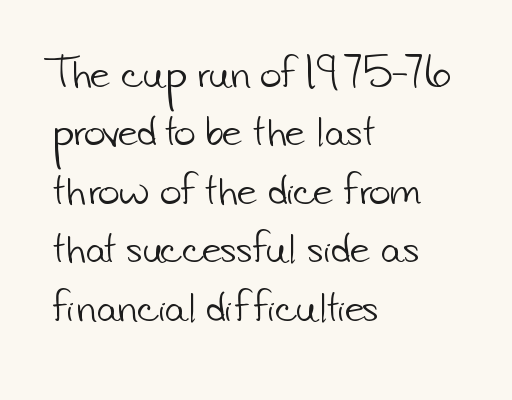
{"serif": "no", "bold": "no", "weight": "light", "width": "normal", "stroke_contrast": "low", "x_height": "small", "monospaced": "no", "underline": "no", "align": "left", "line_spacing": "normal", "line_spacing_ratio": 1.58, "letter_spacing": "normal", "letter_spacing_em": 0.0, "glyph_px": 37}
